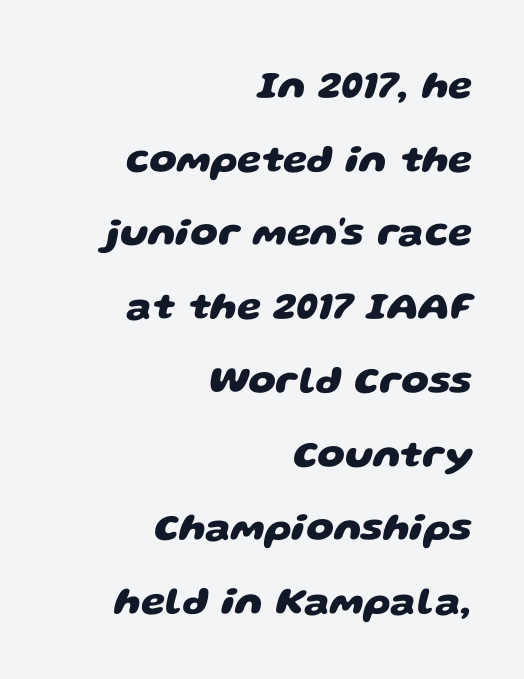
{"serif": "no", "bold": "yes", "weight": "heavy", "width": "wide", "stroke_contrast": "low", "x_height": "large", "monospaced": "no", "underline": "no", "align": "right", "line_spacing_ratio": 1.89, "letter_spacing": "normal", "letter_spacing_em": 0.0, "glyph_px": 39}
